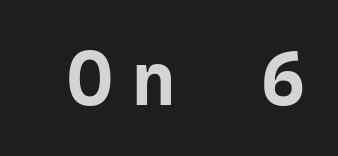
{"serif": "no", "italic": "no", "bold": "yes", "weight": "bold", "width": "normal", "stroke_contrast": "low", "x_height": "medium", "monospaced": "yes", "underline": "no", "letter_spacing": "wide", "letter_spacing_em": 0.24, "glyph_px": 78}
